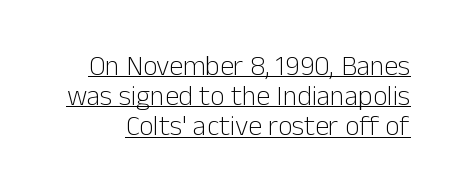
A typesetter would call this proportional, since set widths differ per character. Compared with typical paragraphs, the rows here are closer together. Emphasis is given by a line drawn under the lettering. Stems and bowls with no extra thickness — not bold. Typographically, this falls in the sans-serif category. Words appear dense and cohesive because spacing is normal.
